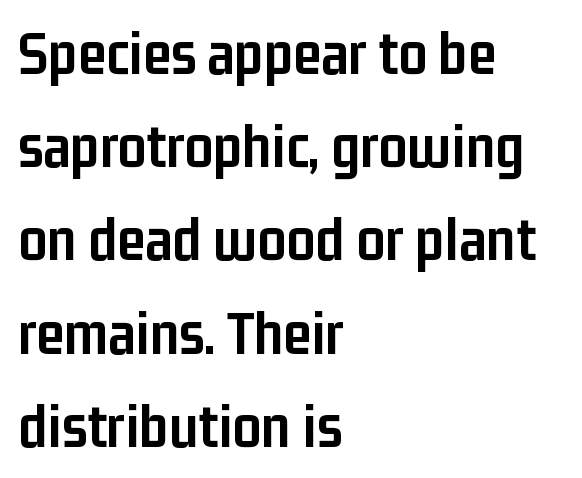
The image shows 63 px semibold, condensed sans-serif type, upright; set left-aligned, normal line spacing (1.48x), normal letter spacing, not underlined; low stroke contrast and a medium x-height.
